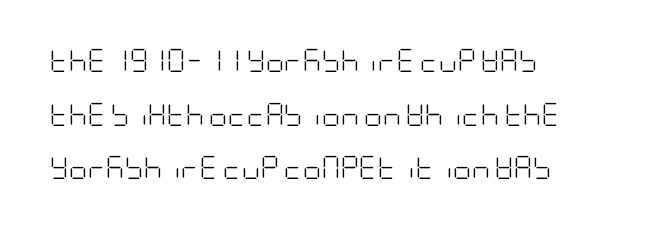
The image shows 23 px text type, upright; set left-aligned, loose line spacing (2.33x), normal letter spacing, not underlined.
